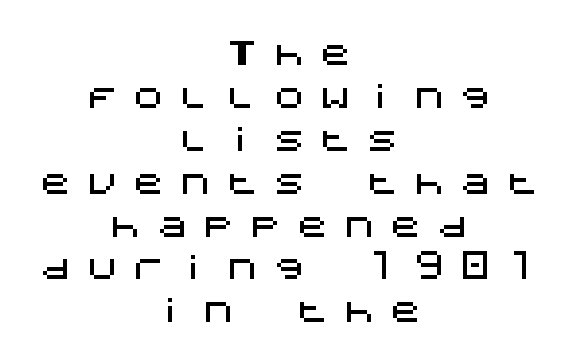
Designer's note — italics off, roman on. Vertical spacing — default. Tracking here is generous; glyphs stand well apart from one another. The specimen omits any rule beneath the text block's lines. Reading down the block, each line starts at a different indent, mirrored at its end. The type family on display is of the sans-serif kind.
